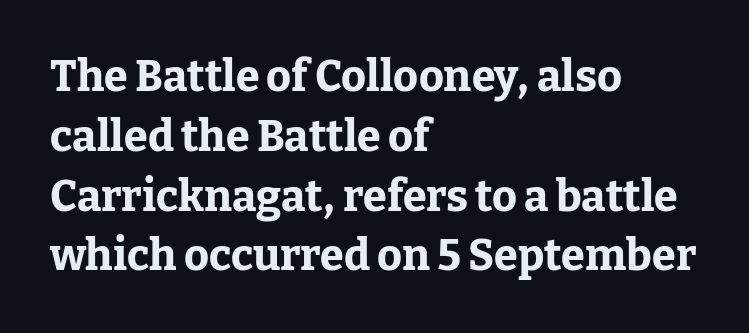
These lines were composed using upright roman letters. Beneath every word, the page is bare. Regular leading. Where is the straight margin? On the left.
